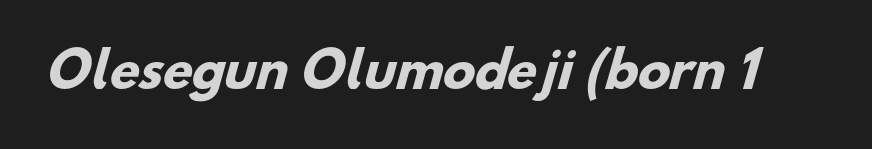
Q: Is the text bold? A: Yes.
Q: Is the typeface a serif or a sans-serif typeface? A: Sans-serif.
Q: Is the text underlined? A: No.
Q: Is the spacing between letters normal or unusually wide? A: Normal.
Q: Width (condensed, normal, or wide)? A: Normal.
Q: Stroke contrast? A: Low.
Q: x-height? A: Small.
Q: Monospaced? A: No.
